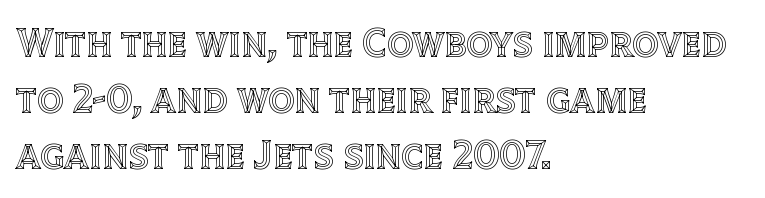
Nothing unusual about the tracking: characters are spaced as the font intends. Varying glyph widths throughout — classic text-font behaviour. Baseline-to-baseline distance is the conventional proportion of letter height. A bare baseline throughout the passage. Rendered with straight, roman letterforms.
